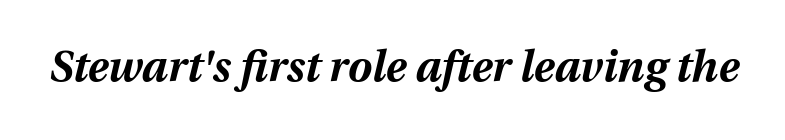
Q: Is the text bold? A: Yes.
Q: Is the text italic (slanted)? A: Yes, it leans right by about 13 degrees.
Q: Is the text underlined? A: No.
Q: Is the spacing between letters normal or unusually wide? A: Normal.
Q: Width (condensed, normal, or wide)? A: Normal.
Q: Stroke contrast? A: Medium.
Q: x-height? A: Medium.
Q: Monospaced? A: No.
